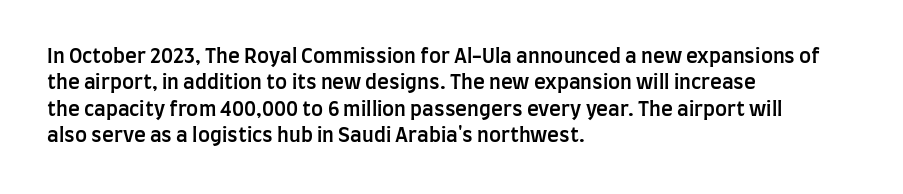
Beneath every word, the page is bare. Upright lettering throughout. Teacher's note: observe the even left margin — that is flush-left alignment. Caption: standard tracking, unaltered. A fair bit of extra ink — the face is semibold, not bold.
